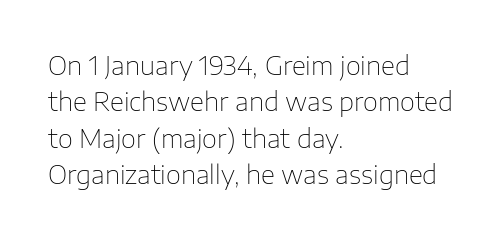
The image shows 26 px text type, upright; set left-aligned, normal line spacing (1.4x), normal letter spacing, not underlined.
